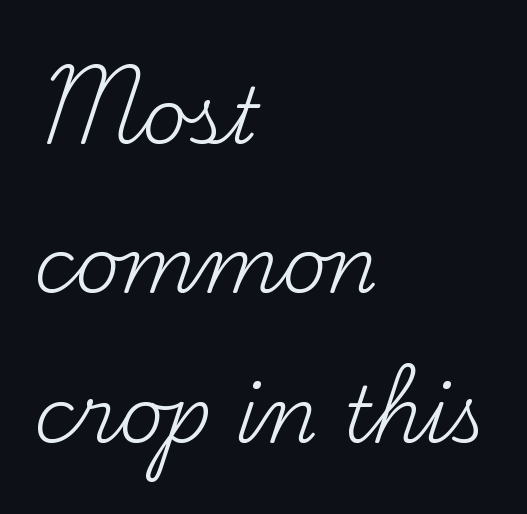
The image shows 77 px regular-weight serif type; set left-aligned, loose line spacing (1.94x), normal letter spacing, not underlined; medium stroke contrast and a small x-height.
